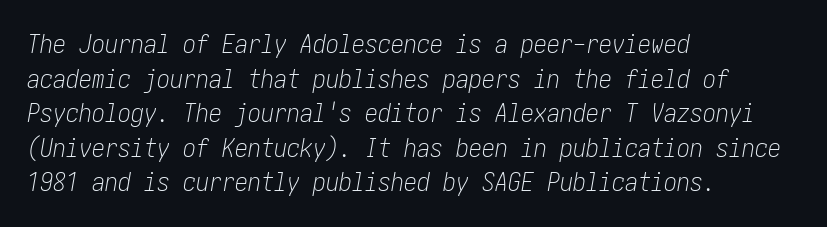
{"italic": "yes", "lean": "right", "slant_degrees": 10, "bold": "no", "underline": "no", "align": "left", "line_spacing": "normal", "line_spacing_ratio": 1.33, "letter_spacing": "normal", "letter_spacing_em": 0.0, "glyph_px": 26}
